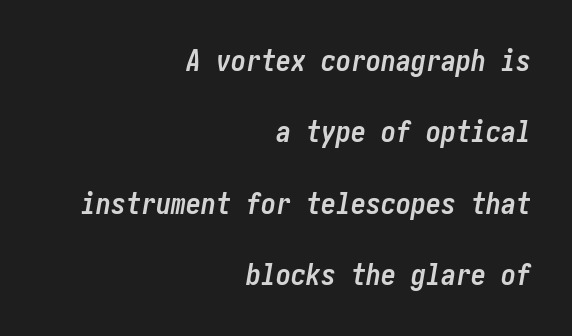
{"italic": "yes", "lean": "right", "slant_degrees": 10, "bold": "yes", "weight": "semibold", "width": "condensed", "stroke_contrast": "low", "x_height": "medium", "underline": "no", "align": "right", "line_spacing": "loose", "line_spacing_ratio": 2.38, "letter_spacing": "normal", "letter_spacing_em": 0.0, "glyph_px": 30}
